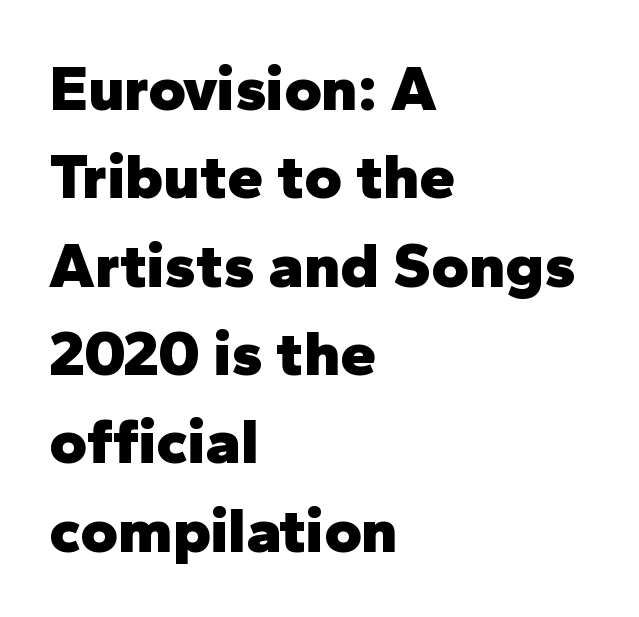
The image shows 64 px heavy sans-serif type, upright; set left-aligned, normal line spacing (1.38x), normal letter spacing, not underlined; low stroke contrast and a medium x-height.
